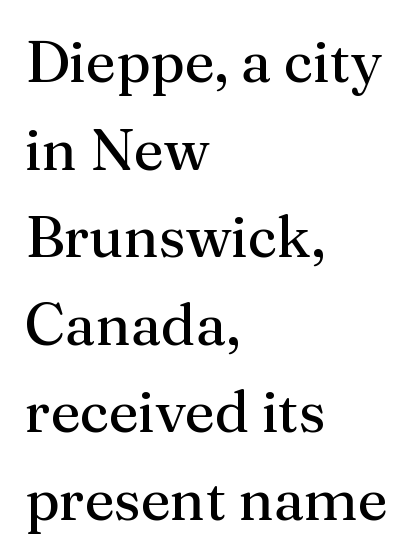
The image shows 58 px regular-weight serif type, upright; set left-aligned, normal line spacing (1.51x), normal letter spacing, not underlined; medium stroke contrast and a medium x-height.
